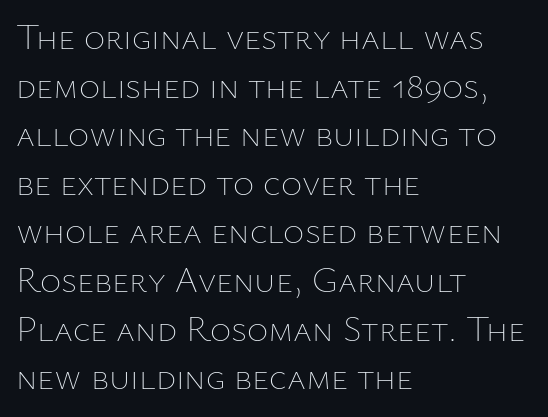
Q: Is the text bold? A: No.
Q: Is the text italic (slanted)? A: No, it is upright.
Q: Is the text underlined? A: No.
Q: How is the paragraph aligned? A: Left-aligned.
Q: Is the spacing between letters normal or unusually wide? A: Normal.
Q: Is the spacing between lines tight, normal or loose? A: Normal.
Q: Width (condensed, normal, or wide)? A: Normal.
Q: Stroke contrast? A: Low.
Q: x-height? A: Medium.
Q: Monospaced? A: No.
